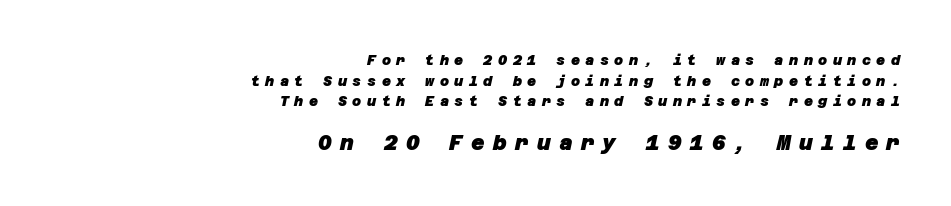
{"bold": "yes", "underline": "no", "align": "right", "line_spacing": "normal", "line_spacing_ratio": 1.48, "letter_spacing": "wide", "letter_spacing_em": 0.39, "larger_block": "second", "size_ratio": 1.5, "glyph_px": 21}
